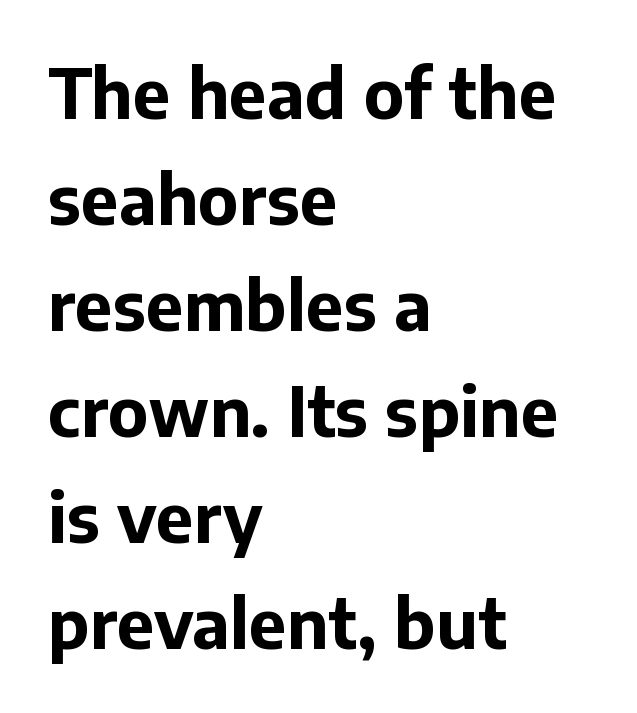
Q: Is the text bold? A: Yes.
Q: Is the text italic (slanted)? A: No, it is upright.
Q: Is the typeface a serif or a sans-serif typeface? A: Sans-serif.
Q: Is the text underlined? A: No.
Q: How is the paragraph aligned? A: Left-aligned.
Q: Is the spacing between letters normal or unusually wide? A: Normal.
Q: Is the spacing between lines tight, normal or loose? A: Normal.
Q: Width (condensed, normal, or wide)? A: Normal.
Q: Stroke contrast? A: Low.
Q: x-height? A: Medium.
Q: Monospaced? A: No.
